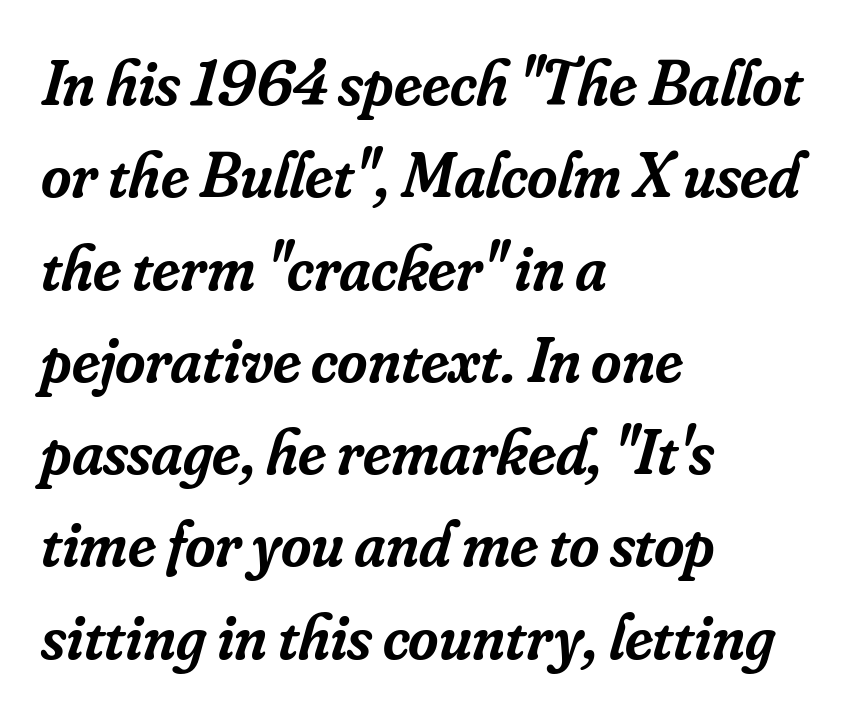
The image shows 65 px semibold serif type, italic (leaning right); set left-aligned, normal line spacing (1.42x), normal letter spacing, not underlined; low stroke contrast and a small x-height.
